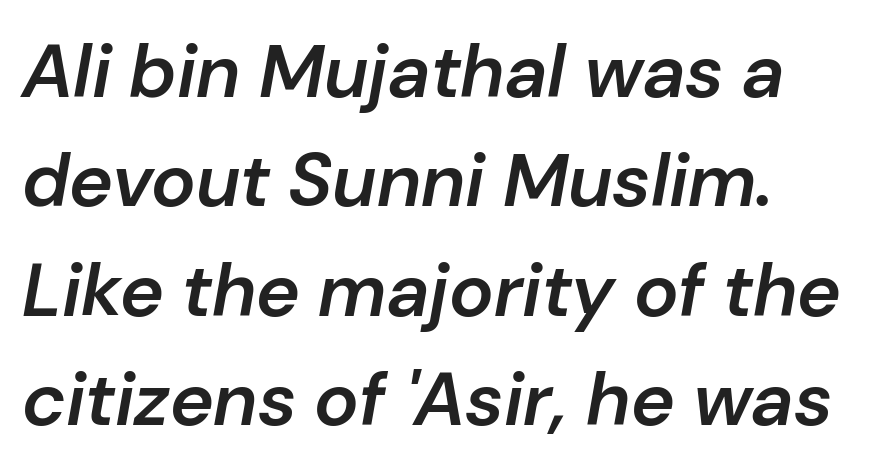
The image shows 75 px semibold type, italic (leaning right); set left-aligned, normal line spacing (1.46x), normal letter spacing, not underlined; low stroke contrast and a medium x-height.
